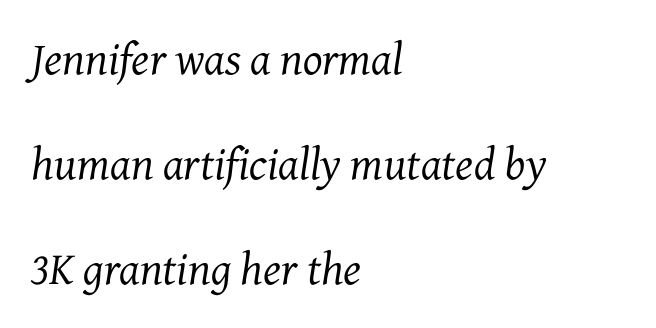
{"serif": "yes", "italic": "yes", "lean": "right", "slant_degrees": 7, "bold": "no", "weight": "regular", "width": "normal", "stroke_contrast": "medium", "x_height": "medium", "monospaced": "no", "underline": "no", "align": "left", "line_spacing": "loose", "line_spacing_ratio": 2.28, "letter_spacing": "normal", "letter_spacing_em": 0.0, "glyph_px": 46}
